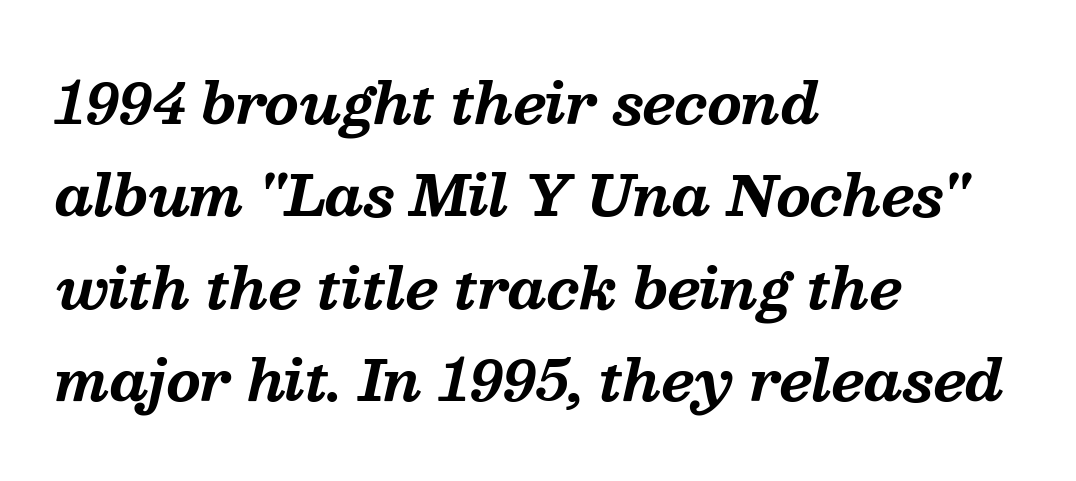
Q: Is the text bold? A: Yes.
Q: Is the text italic (slanted)? A: Yes, it leans right by about 13 degrees.
Q: Is the typeface a serif or a sans-serif typeface? A: Serif.
Q: Is the text underlined? A: No.
Q: How is the paragraph aligned? A: Left-aligned.
Q: Is the spacing between letters normal or unusually wide? A: Normal.
Q: Is the spacing between lines tight, normal or loose? A: Normal.
Q: Width (condensed, normal, or wide)? A: Normal.
Q: Stroke contrast? A: Medium.
Q: x-height? A: Medium.
Q: Monospaced? A: No.
